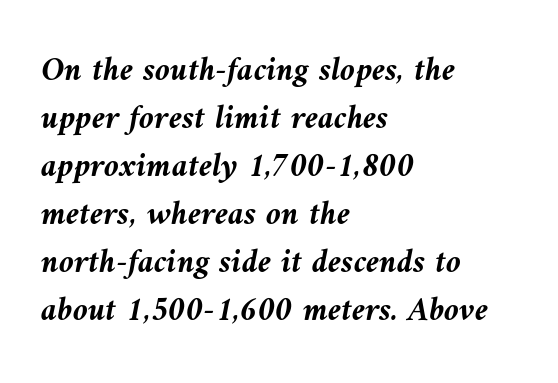
The glyphs have the mass of a bold cut. Does the copy run flush right? No — it runs flush left. Proportional: the letters do not fall into vertical columns. The passage shown has conventional tracking throughout. The passage shown stacks its lines at a standard gap. Observe the lean: these are italic letterforms.
